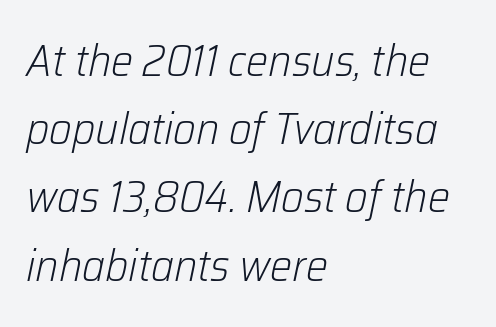
The image shows 44 px light type, italic (leaning right); set left-aligned, normal line spacing (1.55x), normal letter spacing, not underlined; low stroke contrast and a medium x-height.
